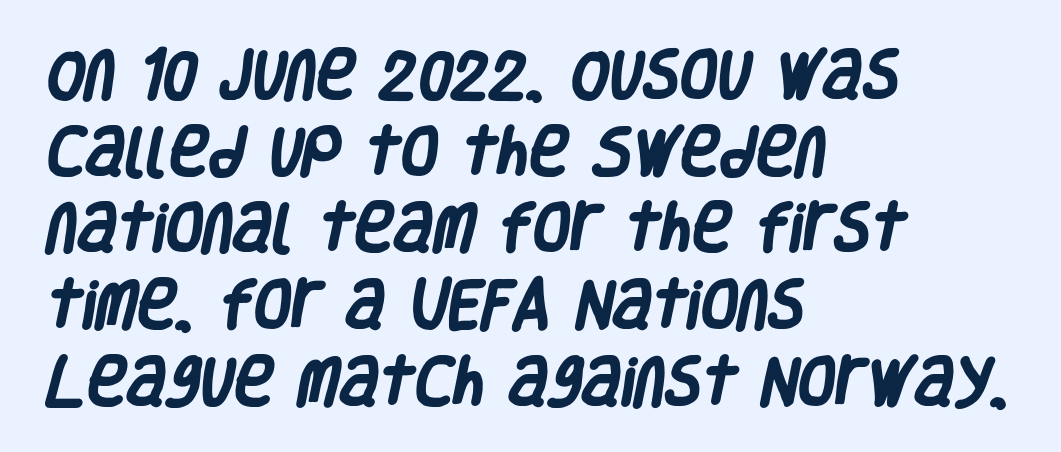
{"serif": "no", "bold": "yes", "weight": "heavy", "width": "condensed", "stroke_contrast": "low", "x_height": "large", "monospaced": "no", "underline": "no", "align": "left", "line_spacing": "normal", "line_spacing_ratio": 1.42, "letter_spacing": "normal", "letter_spacing_em": 0.0, "glyph_px": 54}
